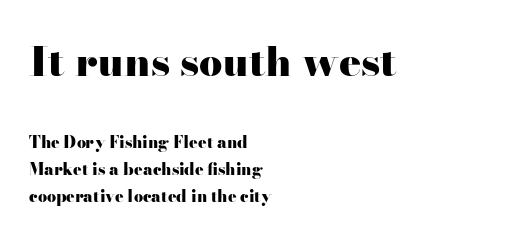
Q: Is the text bold? A: Yes.
Q: Is the text italic (slanted)? A: No, it is upright.
Q: Is the typeface a serif or a sans-serif typeface? A: Serif.
Q: Is the text underlined? A: No.
Q: How is the paragraph aligned? A: Left-aligned.
Q: Is the spacing between letters normal or unusually wide? A: Normal.
Q: Is the spacing between lines tight, normal or loose? A: Normal.
Q: Which block of text is set in a larger size, the first (top) or the second (bottom)? A: The first (top) one.
Q: Width (condensed, normal, or wide)? A: Wide.
Q: Stroke contrast? A: High.
Q: x-height? A: Small.
Q: Monospaced? A: No.
